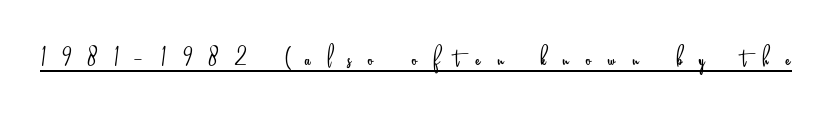
Letterform terminals end flat and unadorned throughout the passage. Stems here are at most as thick as an everyday book face. The sample's only ornament is a line tracing under the words. Short note: letters widely spaced. Think of a printed novel: that variable character pitch is what you see here.
